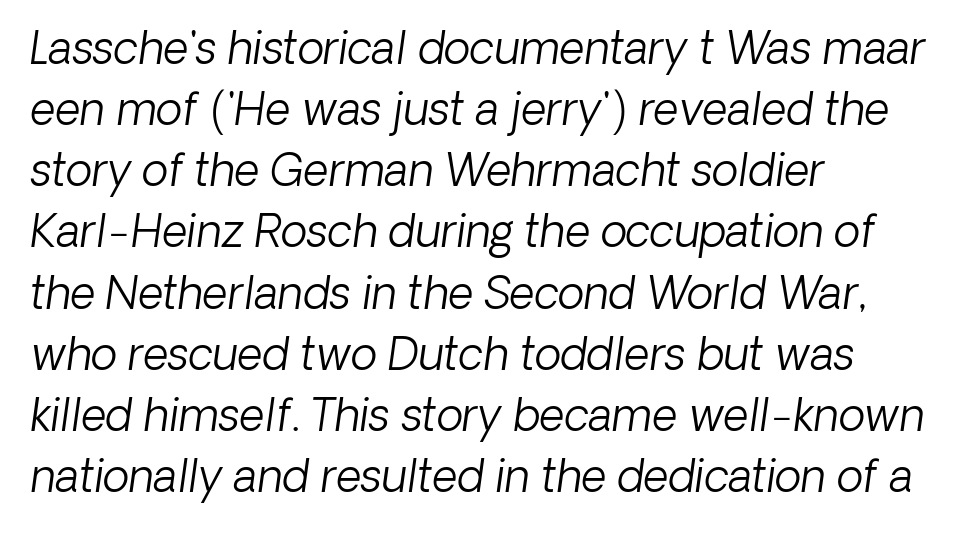
How are the letters spaced? Ordinarily, with no added tracking. Stroke thickness stays within the range of a standard reading face or lighter. Students, observe: this is what conventionally led text looks like. Descenders hang freely into open space.
